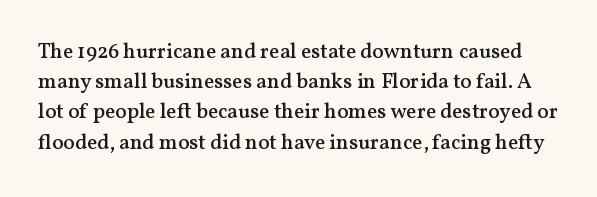
The image shows 21 px text type, upright; set normal line spacing (1.44x), normal letter spacing, not underlined.
